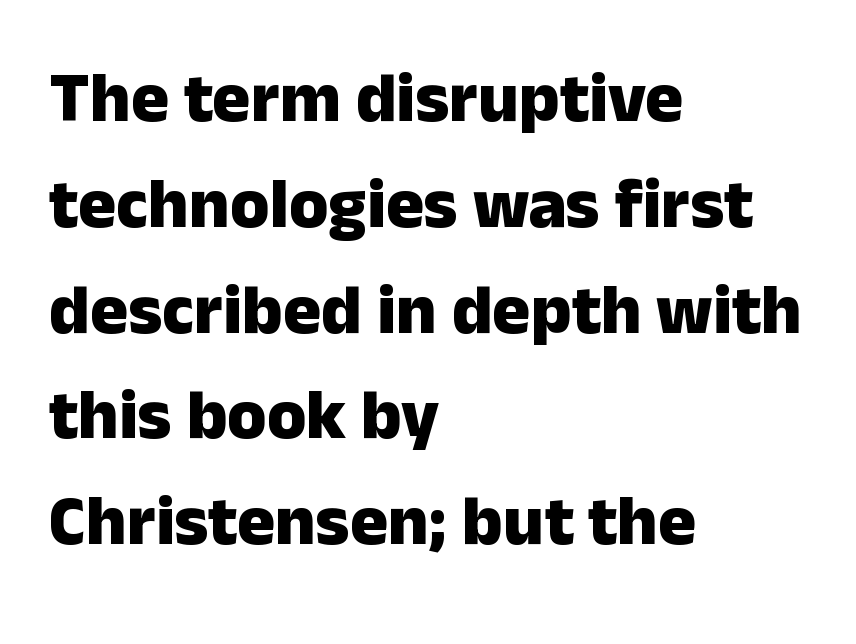
Designer's note — italics off, roman on. The rendering shows plain stroke endings on the letterforms — a sans-serif design. These lines keep a tight, regular rhythm from letter to letter. Pretty heavy lettering here — definitely bold.
